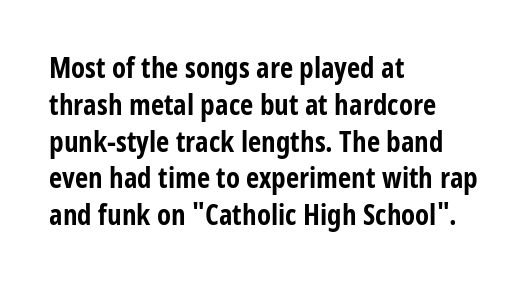
{"serif": "no", "italic": "no", "bold": "yes", "weight": "bold", "width": "condensed", "stroke_contrast": "low", "x_height": "large", "monospaced": "no", "underline": "no", "align": "left", "line_spacing": "normal", "line_spacing_ratio": 1.27, "letter_spacing": "normal", "letter_spacing_em": 0.0, "glyph_px": 29}
